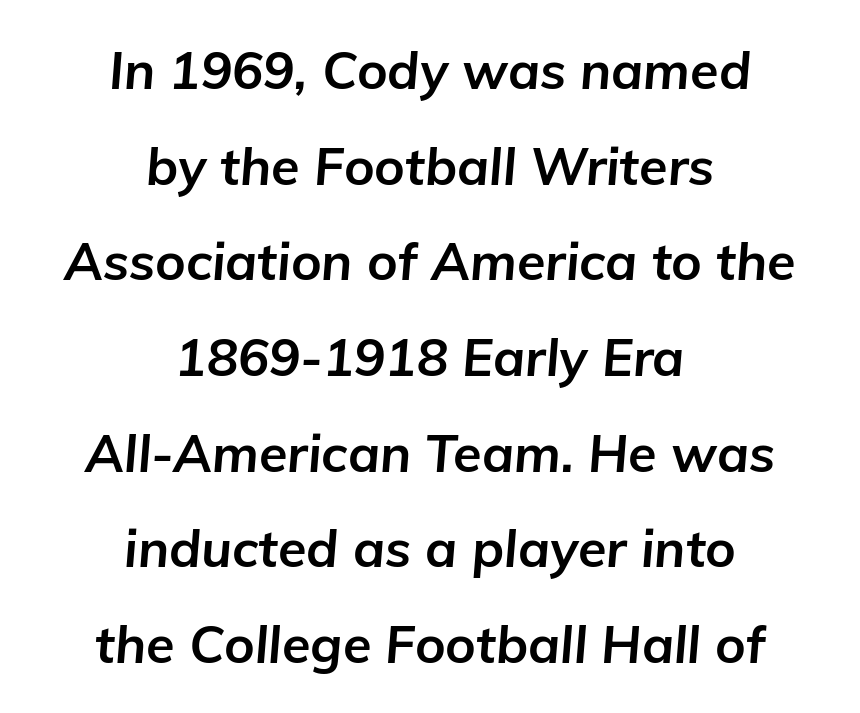
{"italic": "yes", "lean": "right", "slant_degrees": 5, "bold": "yes", "weight": "bold", "width": "normal", "stroke_contrast": "low", "x_height": "medium", "monospaced": "no", "underline": "no", "align": "center", "line_spacing_ratio": 1.84, "letter_spacing": "normal", "letter_spacing_em": 0.0, "glyph_px": 52}
